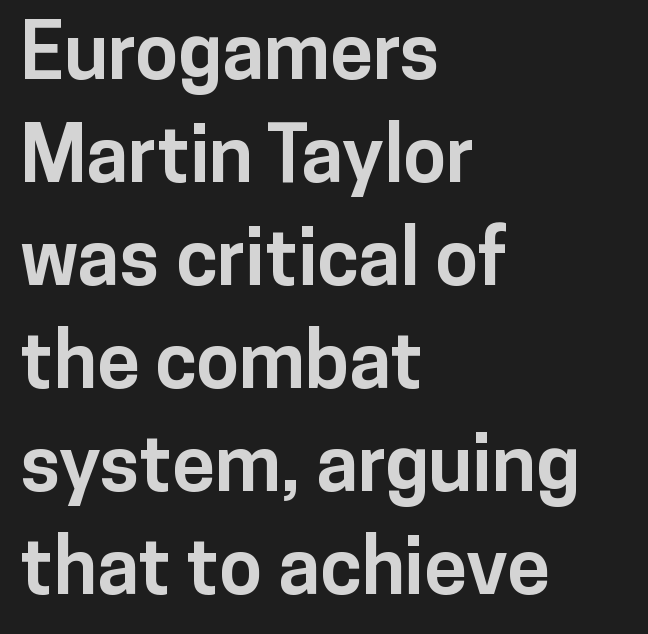
Q: Is the text bold? A: Yes.
Q: Is the text italic (slanted)? A: No, it is upright.
Q: Is the typeface a serif or a sans-serif typeface? A: Sans-serif.
Q: Is the text underlined? A: No.
Q: How is the paragraph aligned? A: Left-aligned.
Q: Is the spacing between letters normal or unusually wide? A: Normal.
Q: Is the spacing between lines tight, normal or loose? A: Normal.
Q: Width (condensed, normal, or wide)? A: Normal.
Q: Stroke contrast? A: Low.
Q: x-height? A: Medium.
Q: Monospaced? A: No.
